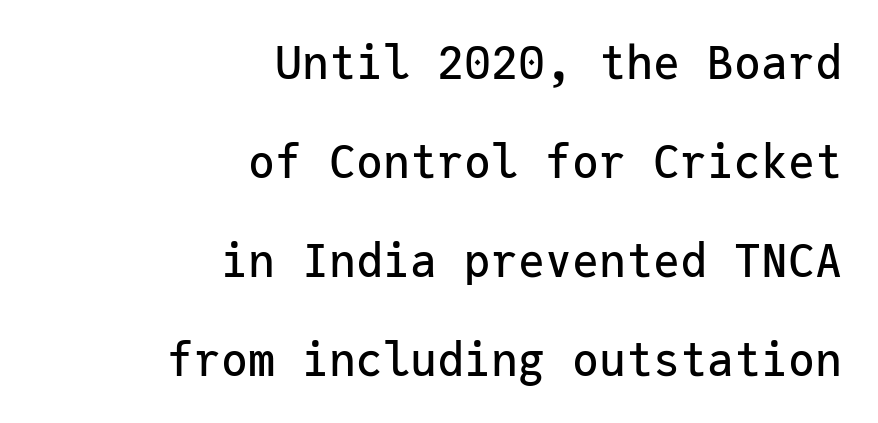
The space between consecutive lines is lavish. This sample is right-justified, so line beginnings fall wherever the words allow. Does the type have serifs? No, each stem ends abruptly. You could count columns in this text — the font is strictly monospaced. These lines keep a tight, regular rhythm from letter to letter. Upright lettering throughout.
